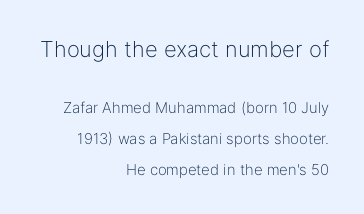
Inter-character spacing is left at the font's built-in metrics. On a weight scale, this lands at 450 or below. Notice how the stems are strictly vertical — no italics here. Honestly, the rows look like they've been pulled way apart. Each line ends at the same right margin while the left side varies. This layout puts the oversized block above and the modest block below.
